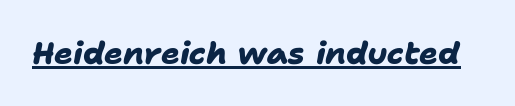
This sample carries an underscore along the baseline area. What kind of face is this? One without serifs — a sans. Typographic density is high because the face is bold. Each letter keeps its own natural width here, so spacing adapts to shape. The gaps between neighbouring characters are ordinary and unremarkable.
